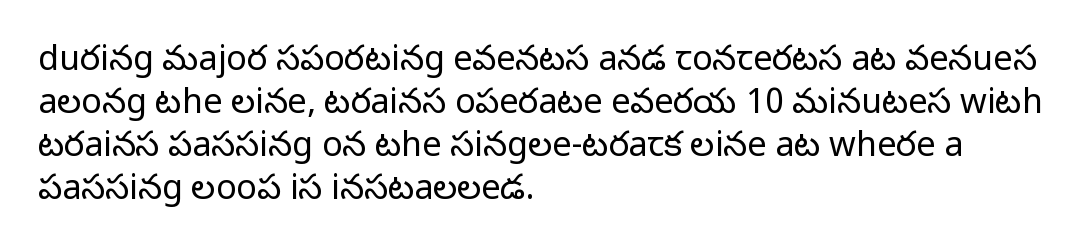
{"serif": "no", "italic": "no", "bold": "no", "weight": "regular", "width": "normal", "stroke_contrast": "low", "x_height": "medium", "monospaced": "no", "underline": "no", "align": "left", "line_spacing": "normal", "line_spacing_ratio": 1.26, "letter_spacing": "normal", "letter_spacing_em": 0.0, "glyph_px": 34}
